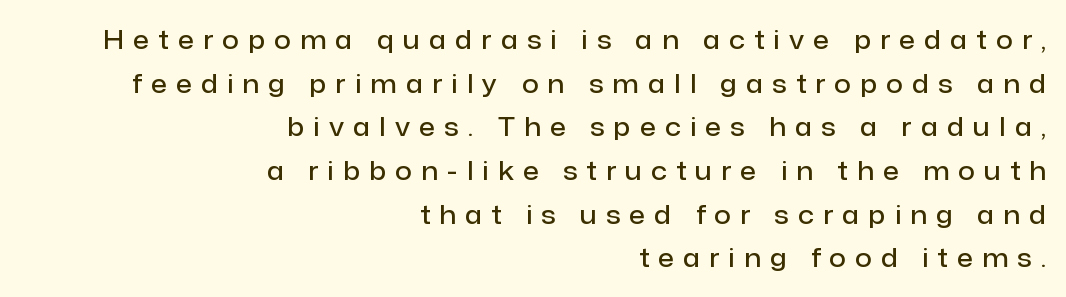
The image shows 26 px text type, upright; set right-aligned, normal line spacing (1.68x), unusually wide letter spacing (+0.36 em), not underlined.
